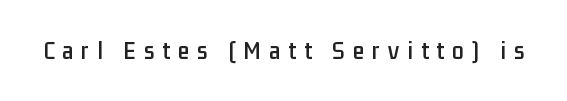
This is the regular roman posture of the typeface. The line texture is sparse and dotted thanks to wide tracking. Nobody drew a line under any word here.
